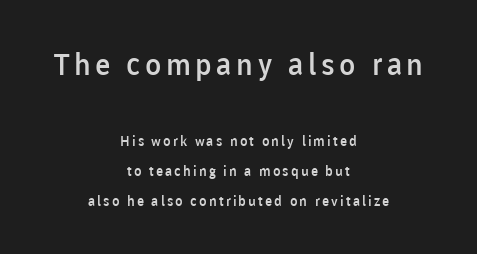
The image shows 30 px semibold sans-serif type, upright; set centered, loose line spacing (2.14x), not underlined; the first (top) block is 2.14x larger; low stroke contrast and a medium x-height.
